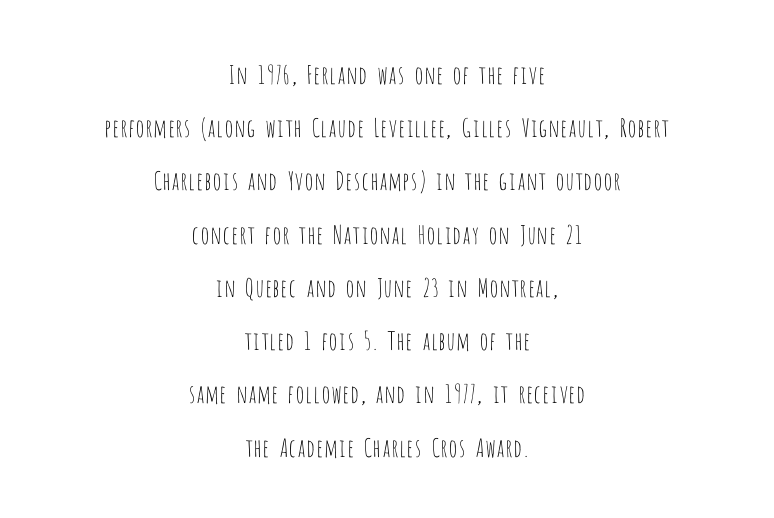
{"italic": "no", "bold": "no", "underline": "no", "align": "center", "line_spacing": "loose", "line_spacing_ratio": 2.13, "letter_spacing": "normal", "letter_spacing_em": 0.0, "glyph_px": 25}
